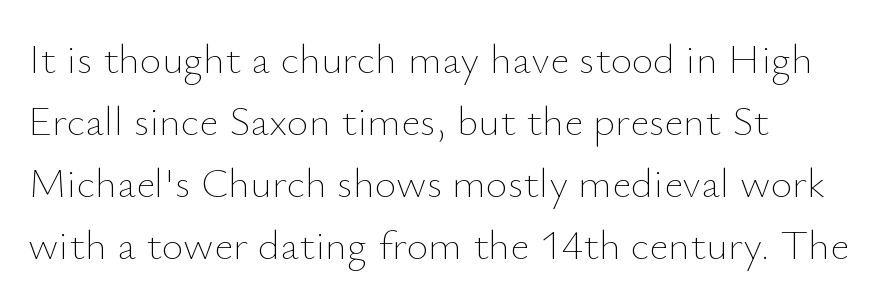
Stems and bowls with no extra thickness — not bold. This sample uses plain, unmodified letter spacing. Posture: vertical. Successive baselines arrive at the customary interval. The face used here is proportionally spaced, like ordinary book or web type.
